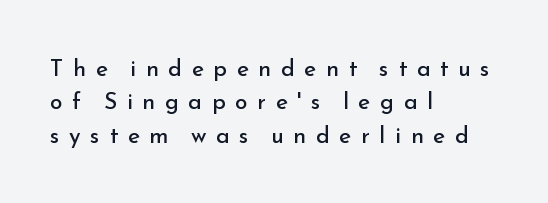
The image shows 23 px text type, upright; set left-aligned, normal line spacing (1.45x), unusually wide letter spacing (+0.42 em), not underlined.
